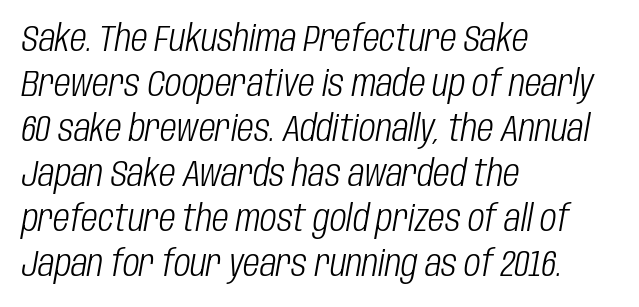
Quick note: interline space is typical. Caption: standard tracking, unaltered. The rendering uses natural spacing where letterforms have individual widths. This is not heavy type; no bold has been used. The lines in this sample share a left origin and differ only in where they stop. A typesetter would mark this as italic.
